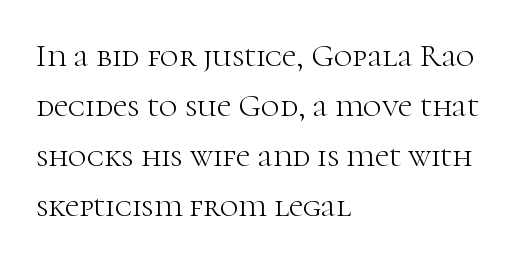
The image shows 32 px light serif type, upright; set left-aligned, normal line spacing (1.56x), normal letter spacing, not underlined; high stroke contrast and a medium x-height.
